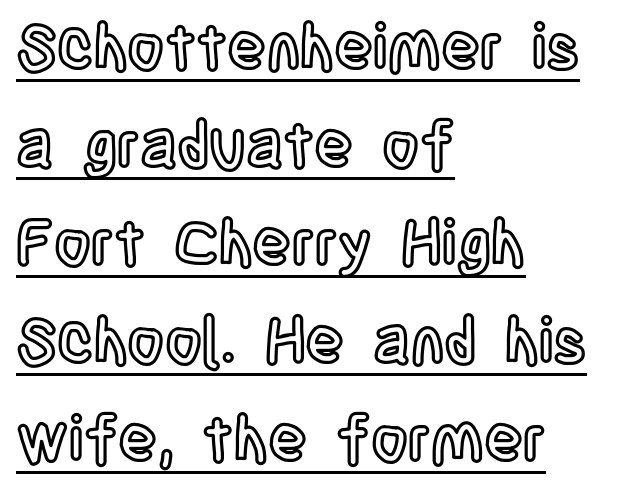
Q: Is the text italic (slanted)? A: No, it is upright.
Q: Is the text underlined? A: Yes.
Q: How is the paragraph aligned? A: Left-aligned.
Q: Is the spacing between letters normal or unusually wide? A: Normal.
Q: Is the spacing between lines tight, normal or loose? A: Normal.
Q: Width (condensed, normal, or wide)? A: Condensed.
Q: x-height? A: Large.
Q: Monospaced? A: No.
